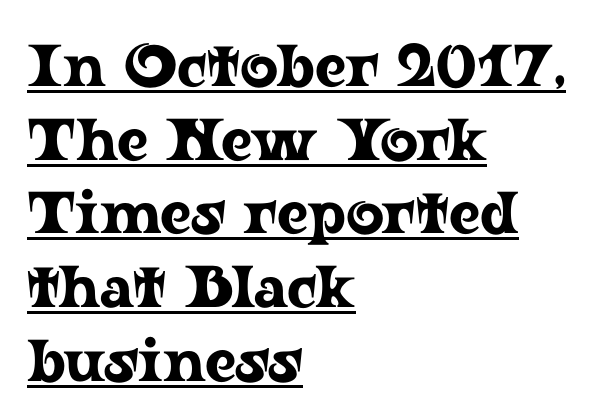
Looks like regular typesetting: each glyph gets only the width it needs. Observe the serifs anchoring each vertical stroke in this sample. Here the glyphs are tracked normally, forming tight word shapes. Underlined type. Italic? Not at all — the glyphs are vertical.
